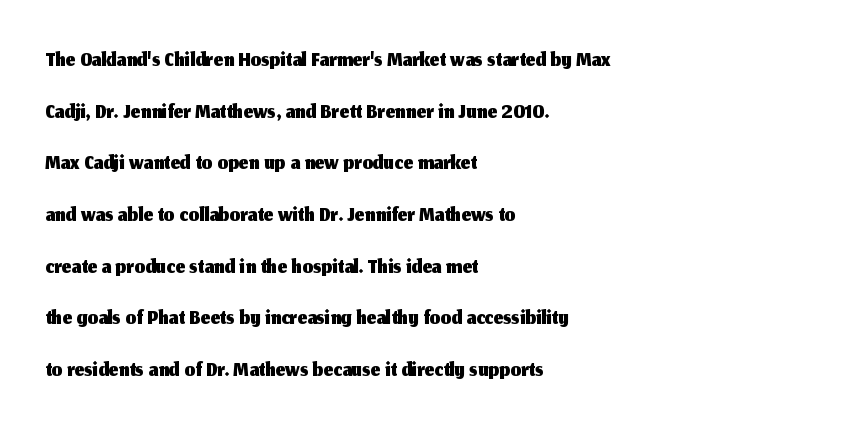
Letterform terminals end flat and unadorned throughout the passage. Proportional: the letters do not fall into vertical columns. Each word holds together tightly as a unit, with standard inter-letter gaps. Does the leading feel generous? No, just average. The typesetter chose a ragged-right arrangement here.
